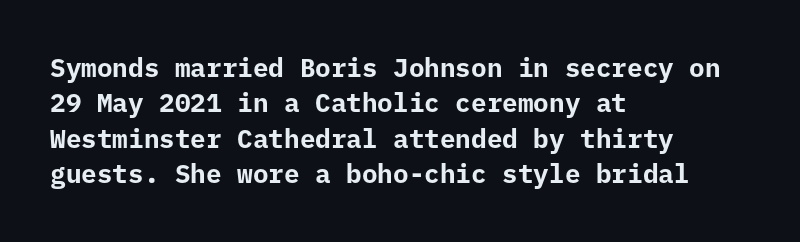
{"italic": "no", "bold": "yes", "underline": "no", "align": "left", "line_spacing": "normal", "line_spacing_ratio": 1.36, "letter_spacing": "normal", "letter_spacing_em": 0.0, "glyph_px": 26}
